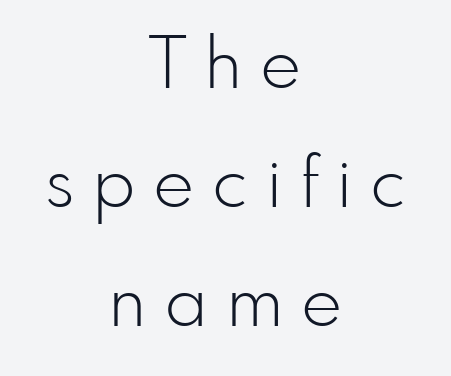
Weight: not bold — regular or lighter. The characters display no serif detailing; their extremities are plain. The lines in this sample share a center point and differ in where they start and stop. The typography opts for an upright posture over an oblique one.
